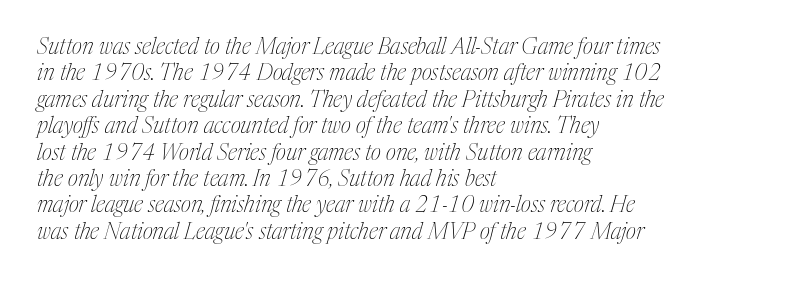
{"italic": "yes", "lean": "right", "slant_degrees": 17, "bold": "no", "underline": "no", "align": "left", "line_spacing_ratio": 1.2, "letter_spacing": "normal", "letter_spacing_em": 0.0, "glyph_px": 22}
